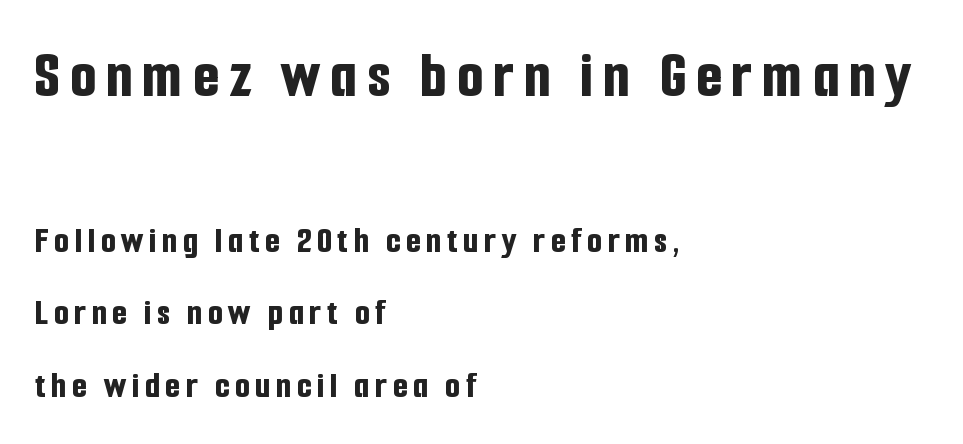
The image shows 67 px bold, condensed sans-serif type, upright; set left-aligned, loose line spacing (1.91x), not underlined; the first (top) block is 1.76x larger; low stroke contrast and a medium x-height.
